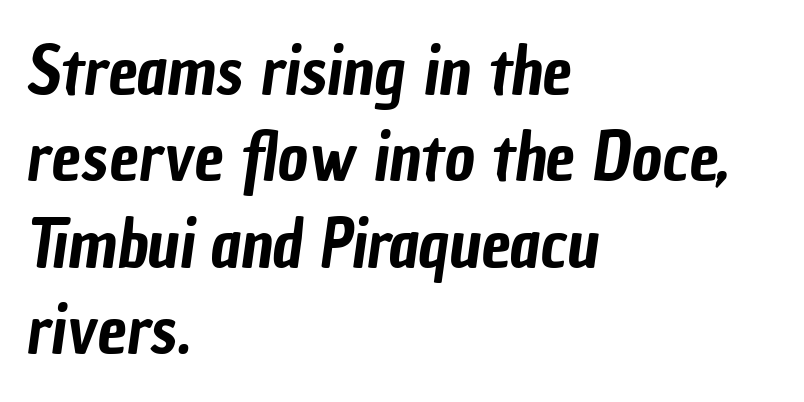
Q: Is the typeface a serif or a sans-serif typeface? A: Sans-serif.
Q: Is the text underlined? A: No.
Q: How is the paragraph aligned? A: Left-aligned.
Q: Is the spacing between letters normal or unusually wide? A: Normal.
Q: Is the spacing between lines tight, normal or loose? A: Normal.
Q: Width (condensed, normal, or wide)? A: Condensed.
Q: Stroke contrast? A: Low.
Q: x-height? A: Medium.
Q: Monospaced? A: No.
